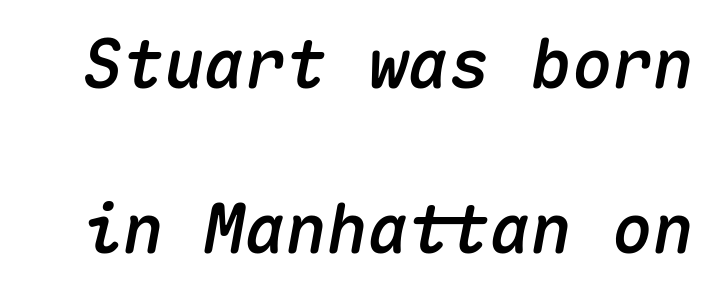
{"italic": "yes", "lean": "right", "slant_degrees": 10, "width": "normal", "stroke_contrast": "medium", "x_height": "medium", "monospaced": "yes", "underline": "no", "line_spacing": "loose", "line_spacing_ratio": 2.42, "letter_spacing": "normal", "letter_spacing_em": 0.0, "glyph_px": 68}
